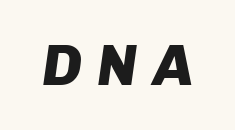
The image shows 58 px heavy type, italic (leaning right); set unusually wide letter spacing (+0.26 em), not underlined; low stroke contrast and a medium x-height.
